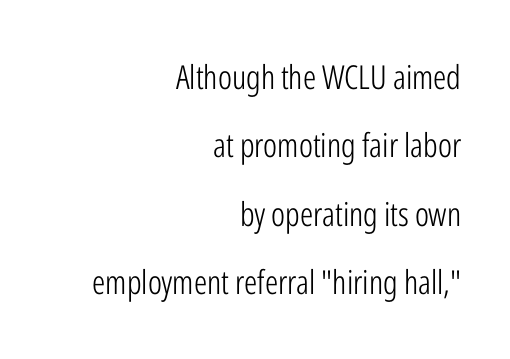
{"serif": "no", "italic": "no", "bold": "no", "weight": "light", "width": "condensed", "stroke_contrast": "low", "x_height": "medium", "monospaced": "no", "underline": "no", "align": "right", "line_spacing": "loose", "line_spacing_ratio": 2.07, "letter_spacing": "normal", "letter_spacing_em": 0.0, "glyph_px": 33}
